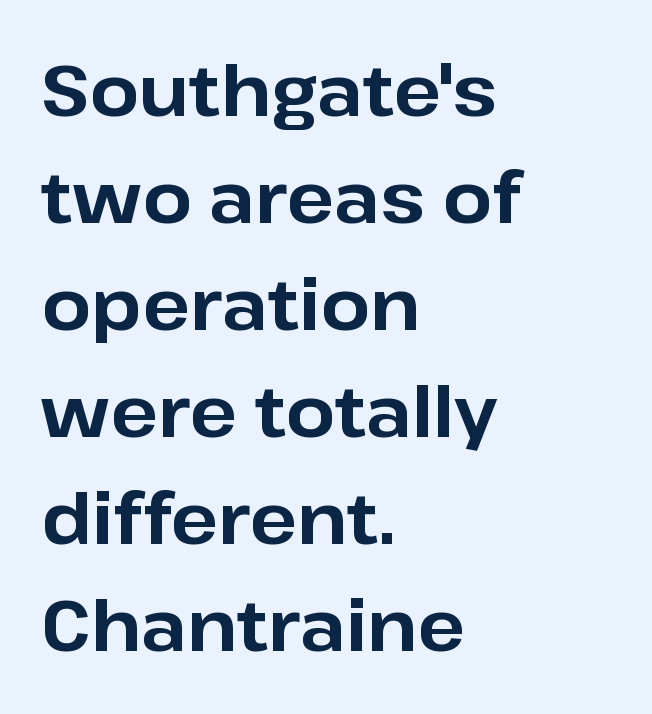
Q: Is the text bold? A: Yes.
Q: Is the text italic (slanted)? A: No, it is upright.
Q: Is the typeface a serif or a sans-serif typeface? A: Sans-serif.
Q: Is the text underlined? A: No.
Q: How is the paragraph aligned? A: Left-aligned.
Q: Is the spacing between letters normal or unusually wide? A: Normal.
Q: Is the spacing between lines tight, normal or loose? A: Normal.
Q: Width (condensed, normal, or wide)? A: Normal.
Q: Stroke contrast? A: Low.
Q: x-height? A: Medium.
Q: Monospaced? A: No.
